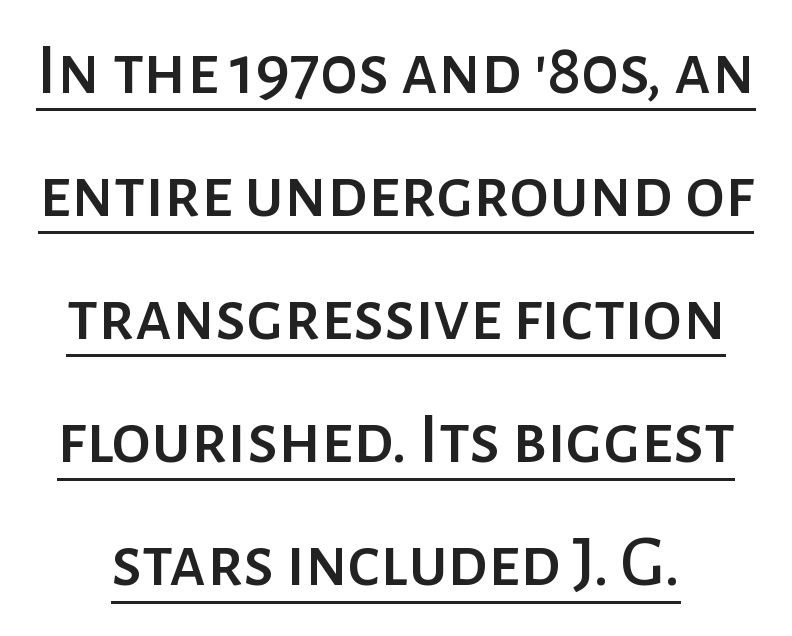
The image shows 72 px sans-serif type, upright; set line spacing 1.71x, normal letter spacing, underlined; low stroke contrast and a medium x-height.
